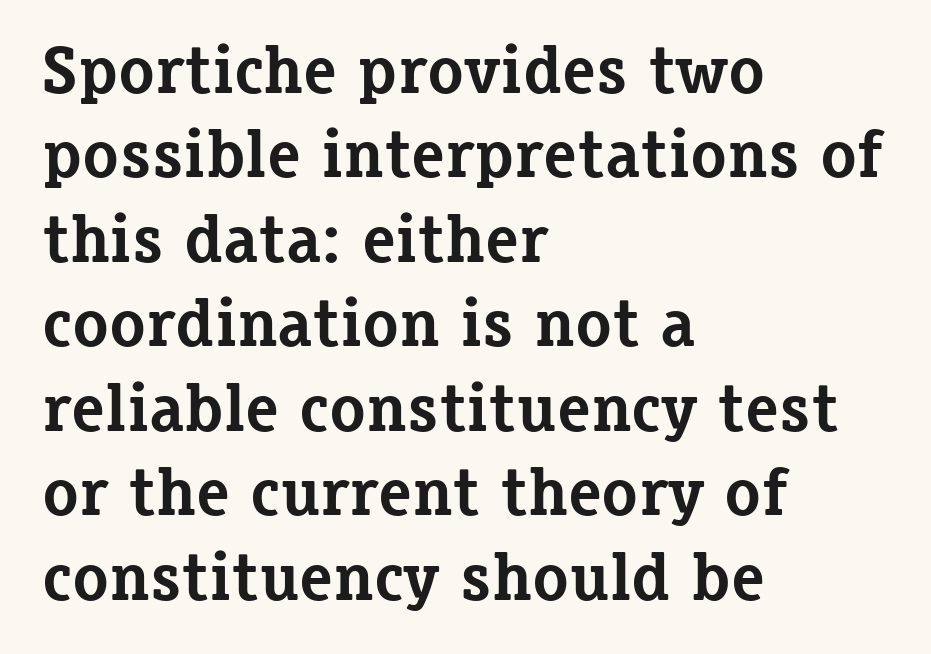
The image shows 67 px bold serif type, upright; set left-aligned, normal line spacing (1.26x), normal letter spacing, not underlined; low stroke contrast and a medium x-height.
